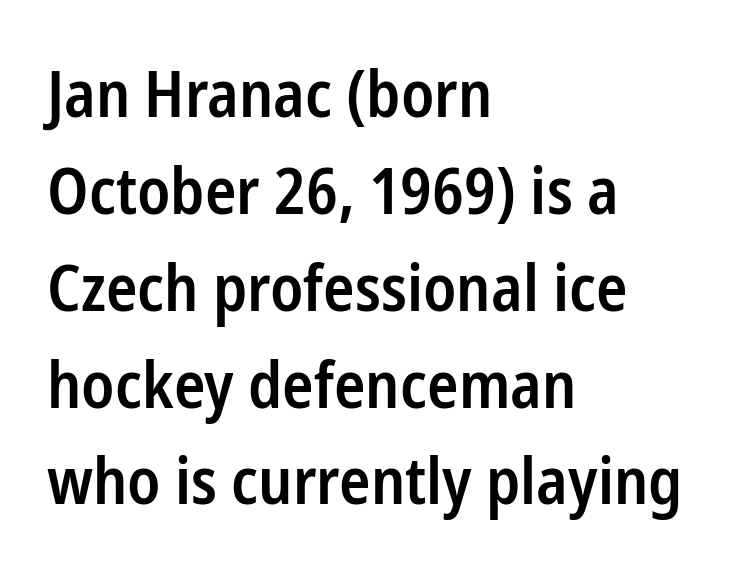
{"serif": "no", "italic": "no", "bold": "semi", "weight": "semibold", "width": "condensed", "stroke_contrast": "low", "x_height": "medium", "monospaced": "no", "underline": "no", "align": "left", "line_spacing": "normal", "line_spacing_ratio": 1.49, "letter_spacing": "normal", "letter_spacing_em": 0.0, "glyph_px": 65}
